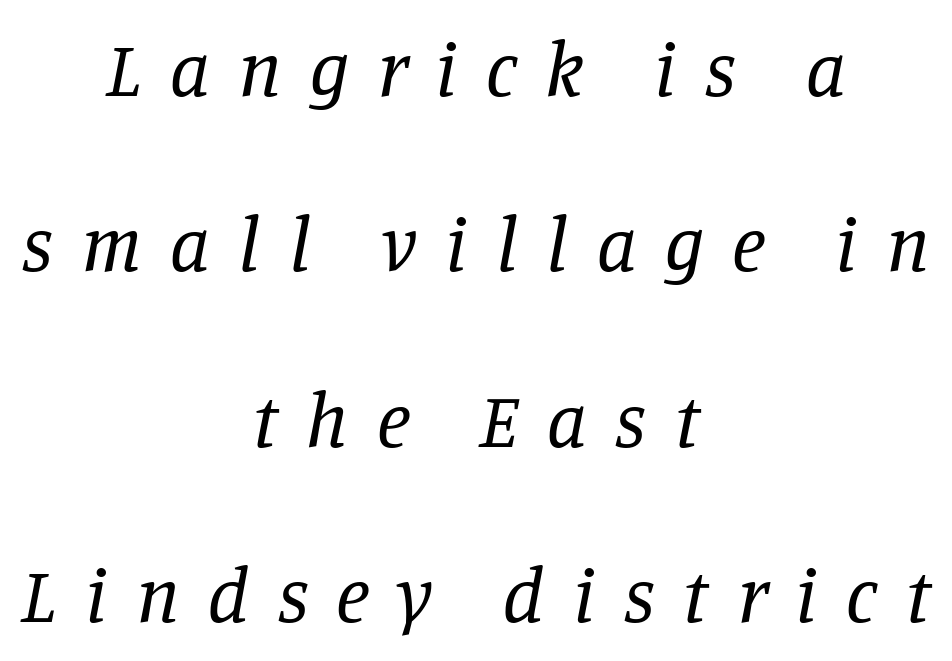
Compared with typical paragraphs, the rows here are farther apart. Observe the lean: these are italic letterforms. Glance below the letters and you will spot only blank space. Spacing verdict: proportional, widths tailored to each character. Each word looks stretched out because of the extra space between its letters.
